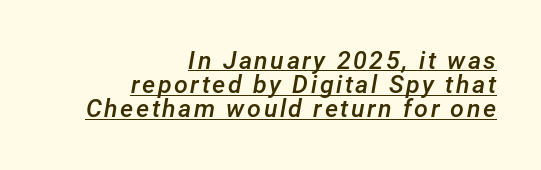
The image shows 25 px text type, italic (leaning right); set right-aligned, tight line spacing (0.97x), underlined.
